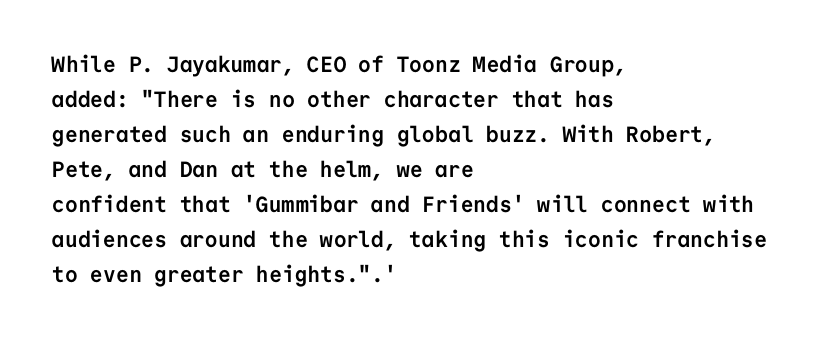
{"italic": "no", "bold": "yes", "underline": "no", "align": "left", "line_spacing": "normal", "line_spacing_ratio": 1.59, "letter_spacing": "normal", "letter_spacing_em": 0.0, "glyph_px": 22}
